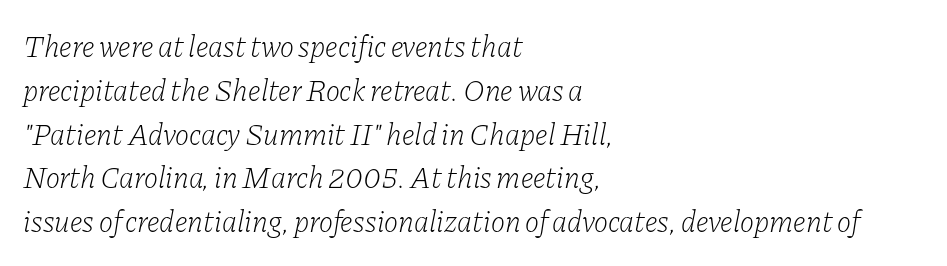
Here the designer chose a conventional face with non-uniform glyph widths. Each word holds together tightly as a unit, with standard inter-letter gaps. The specimen omits any rule beneath the text block's lines. Every character sits at an angle, as italics do. Normally led — the rows are evenly, conventionally spaced.
